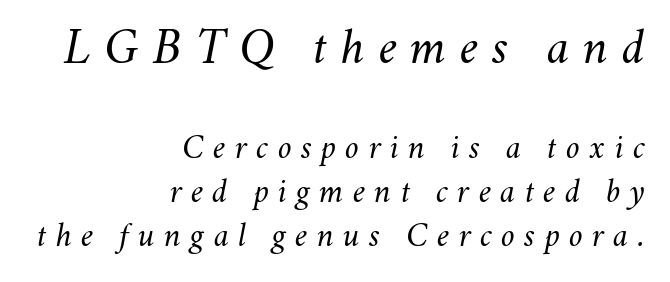
Q: Is the text bold? A: No.
Q: Is the text italic (slanted)? A: Yes, it leans right by about 11 degrees.
Q: Is the text underlined? A: No.
Q: How is the paragraph aligned? A: Right-aligned.
Q: Is the spacing between letters normal or unusually wide? A: Unusually wide.
Q: Is the spacing between lines tight, normal or loose? A: Normal.
Q: Which block of text is set in a larger size, the first (top) or the second (bottom)? A: The first (top) one.
Q: Width (condensed, normal, or wide)? A: Normal.
Q: Stroke contrast? A: Medium.
Q: x-height? A: Small.
Q: Monospaced? A: No.
